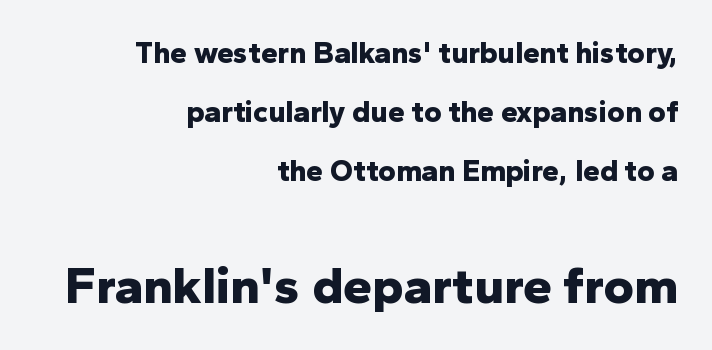
The image shows 52 px bold sans-serif type, upright; set right-aligned, loose line spacing (1.97x), normal letter spacing, not underlined; the second (bottom) block is 1.73x larger; low stroke contrast and a medium x-height.
